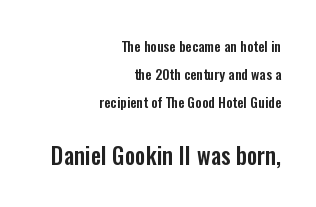
Q: Is the text italic (slanted)? A: No, it is upright.
Q: Is the text underlined? A: No.
Q: How is the paragraph aligned? A: Right-aligned.
Q: Is the spacing between letters normal or unusually wide? A: Normal.
Q: Is the spacing between lines tight, normal or loose? A: Loose.
Q: Which block of text is set in a larger size, the first (top) or the second (bottom)? A: The second (bottom) one.
